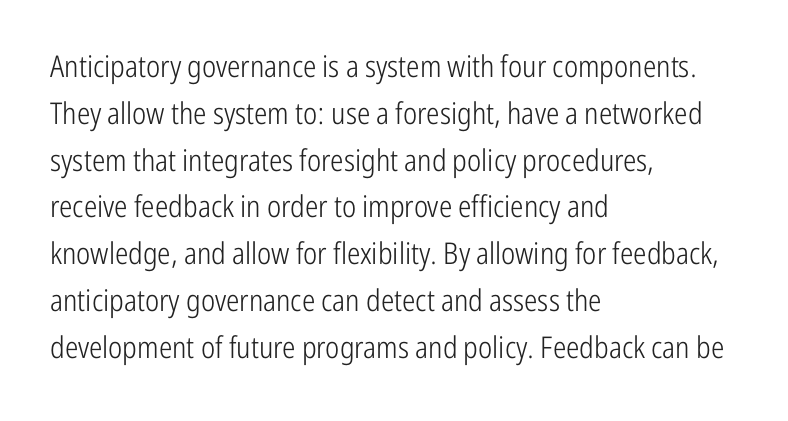
Q: Is the text bold? A: No.
Q: Is the text italic (slanted)? A: No, it is upright.
Q: Is the typeface a serif or a sans-serif typeface? A: Sans-serif.
Q: Is the text underlined? A: No.
Q: How is the paragraph aligned? A: Left-aligned.
Q: Is the spacing between letters normal or unusually wide? A: Normal.
Q: Is the spacing between lines tight, normal or loose? A: Normal.
Q: Width (condensed, normal, or wide)? A: Condensed.
Q: Stroke contrast? A: Low.
Q: x-height? A: Medium.
Q: Monospaced? A: No.
